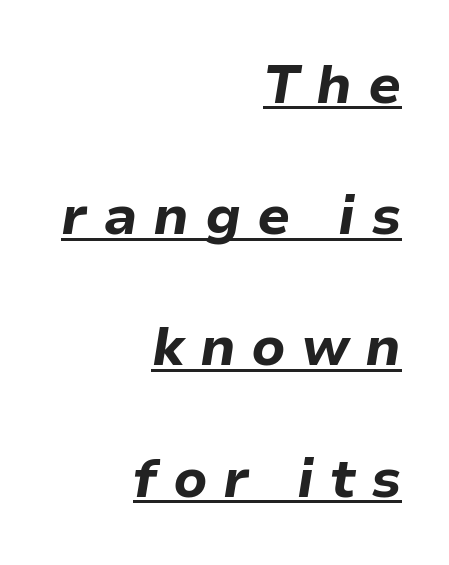
The image shows 54 px bold type, italic (leaning right); set right-aligned, loose line spacing (2.43x), unusually wide letter spacing (+0.29 em), underlined; low stroke contrast and a medium x-height.
